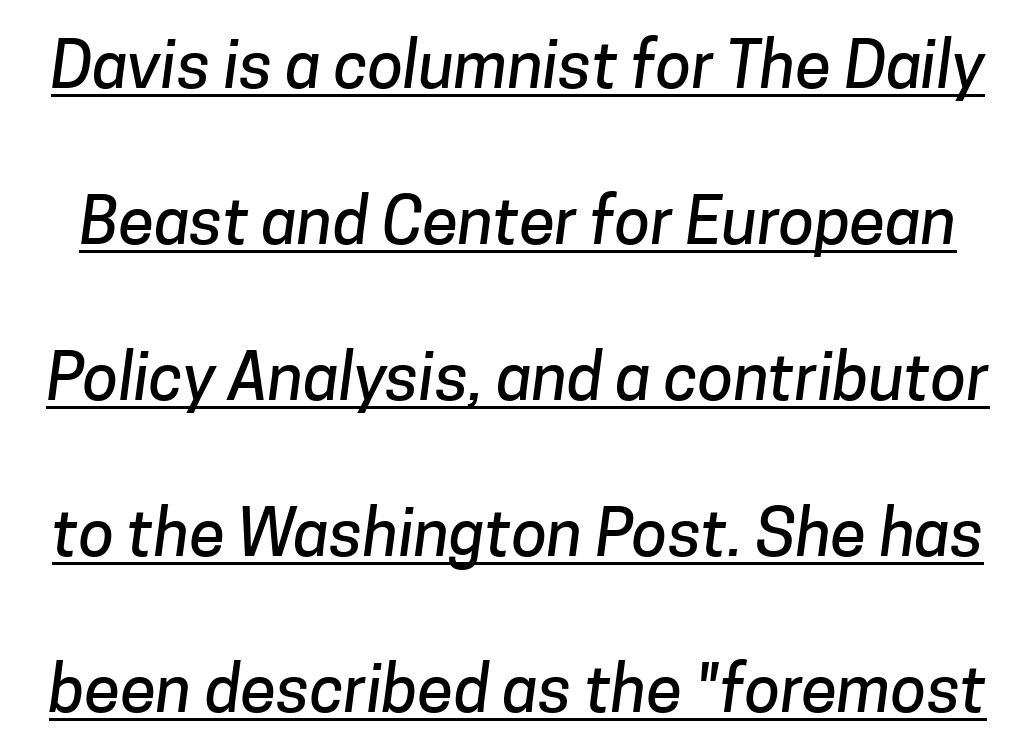
Q: Is the typeface a serif or a sans-serif typeface? A: Sans-serif.
Q: Is the text underlined? A: Yes.
Q: Is the spacing between letters normal or unusually wide? A: Normal.
Q: Is the spacing between lines tight, normal or loose? A: Loose.
Q: Width (condensed, normal, or wide)? A: Normal.
Q: Stroke contrast? A: Low.
Q: x-height? A: Medium.
Q: Monospaced? A: No.
